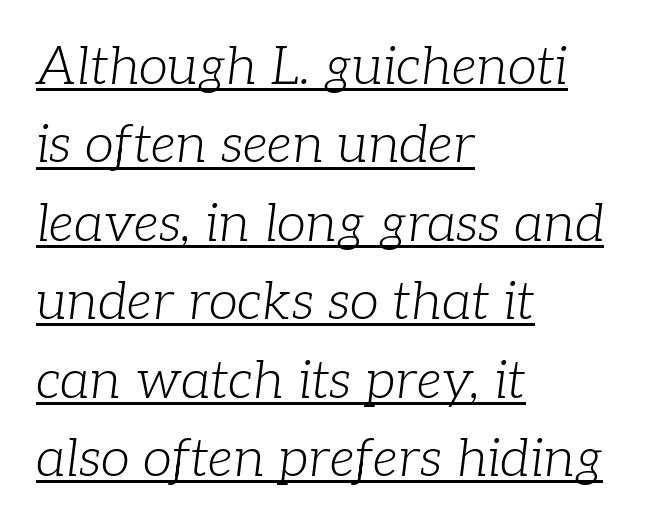
{"serif": "yes", "italic": "yes", "lean": "right", "slant_degrees": 7, "bold": "no", "weight": "light", "width": "normal", "stroke_contrast": "low", "x_height": "medium", "monospaced": "no", "underline": "yes", "align": "left", "line_spacing": "normal", "line_spacing_ratio": 1.48, "letter_spacing": "normal", "letter_spacing_em": 0.0, "glyph_px": 53}
